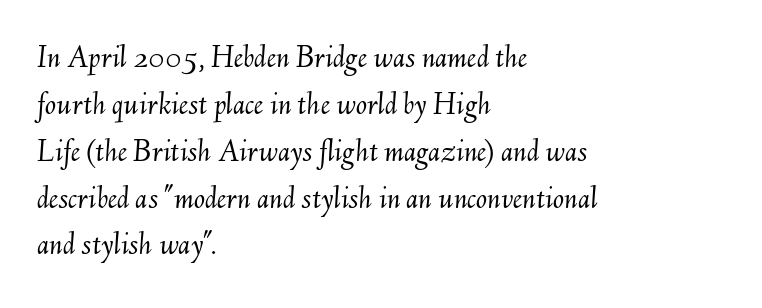
The image shows 33 px light type, italic (leaning right); set left-aligned, normal line spacing (1.42x), normal letter spacing, not underlined; medium stroke contrast and a small x-height.
